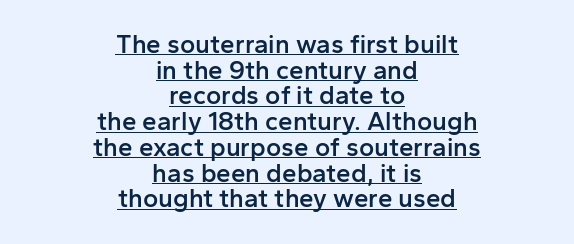
Q: Is the text bold? A: Semi-bold.
Q: Is the text italic (slanted)? A: No, it is upright.
Q: Is the text underlined? A: Yes.
Q: How is the paragraph aligned? A: Centered.
Q: Is the spacing between letters normal or unusually wide? A: Normal.
Q: Is the spacing between lines tight, normal or loose? A: Tight.
